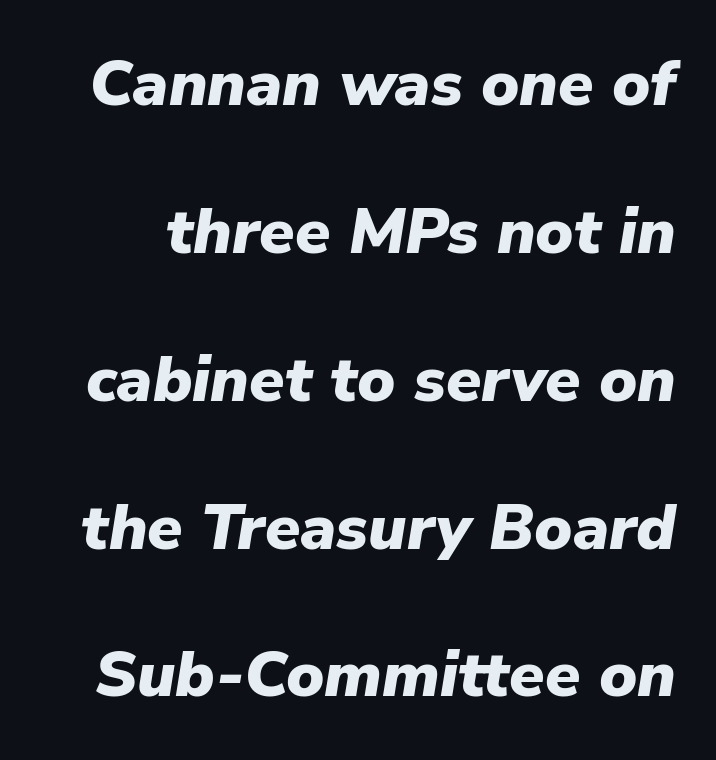
Q: Is the text bold? A: Yes.
Q: Is the text italic (slanted)? A: Yes, it leans right by about 9 degrees.
Q: Is the text underlined? A: No.
Q: Is the spacing between letters normal or unusually wide? A: Normal.
Q: Is the spacing between lines tight, normal or loose? A: Loose.
Q: Width (condensed, normal, or wide)? A: Normal.
Q: Stroke contrast? A: Low.
Q: x-height? A: Medium.
Q: Monospaced? A: No.
